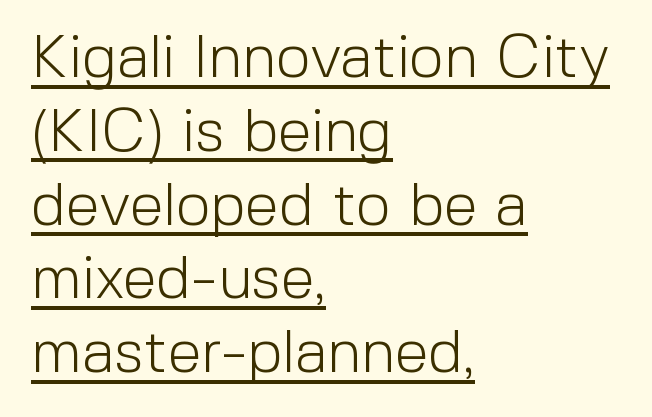
No letter is thick-stroked: the sample isn't bold. Tracking here is standard; glyphs follow each other at the usual distance. The passage shown is typed in a proportional face where columns would drift. Observe the absence of serifs on each vertical stroke in this sample. The lettering stays uniformly vertical, giving the passage a roman look.
